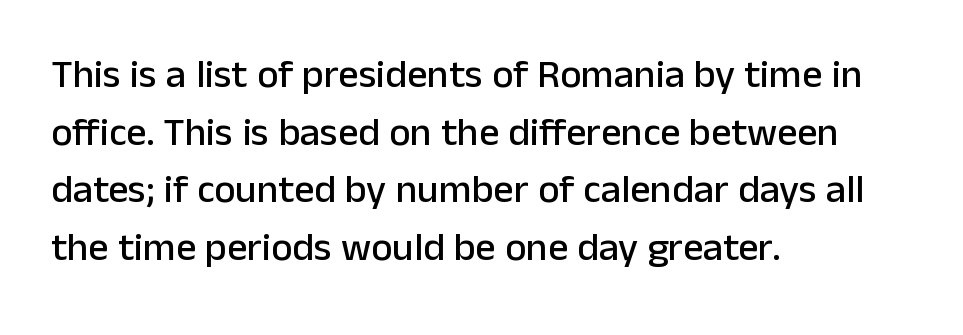
The image shows 40 px sans-serif type, upright; set left-aligned, normal line spacing (1.44x), normal letter spacing, not underlined; low stroke contrast and a medium x-height.
